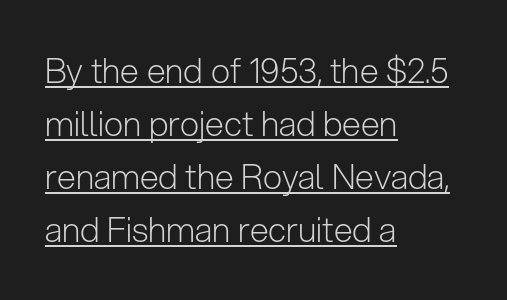
Q: Is the text bold? A: No.
Q: Is the text italic (slanted)? A: No, it is upright.
Q: Is the typeface a serif or a sans-serif typeface? A: Sans-serif.
Q: Is the text underlined? A: Yes.
Q: How is the paragraph aligned? A: Left-aligned.
Q: Is the spacing between letters normal or unusually wide? A: Normal.
Q: Is the spacing between lines tight, normal or loose? A: Normal.
Q: Width (condensed, normal, or wide)? A: Normal.
Q: Stroke contrast? A: Low.
Q: x-height? A: Medium.
Q: Monospaced? A: No.
